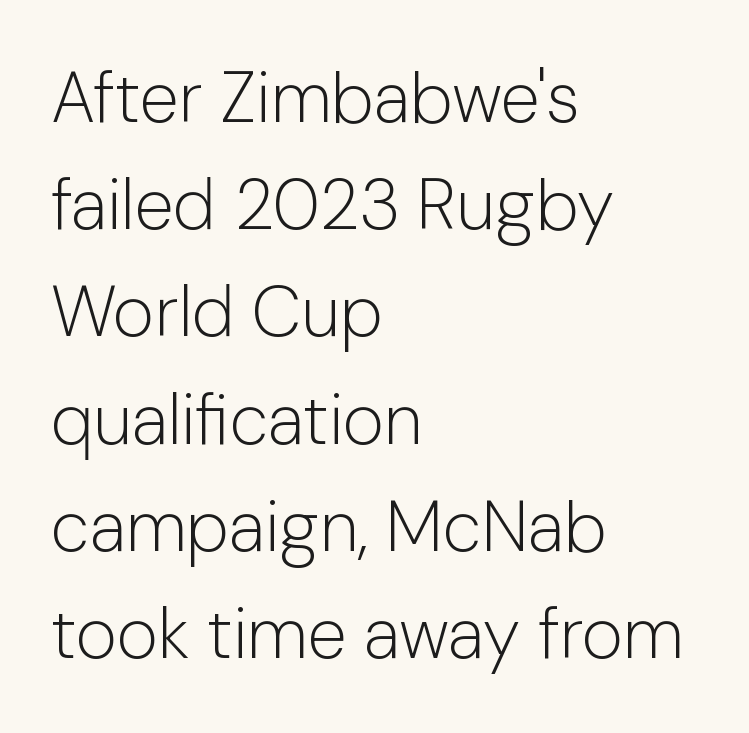
{"serif": "no", "italic": "no", "bold": "no", "weight": "light", "width": "normal", "stroke_contrast": "low", "x_height": "medium", "monospaced": "no", "underline": "no", "align": "left", "line_spacing": "normal", "line_spacing_ratio": 1.51, "letter_spacing": "normal", "letter_spacing_em": 0.0, "glyph_px": 71}
